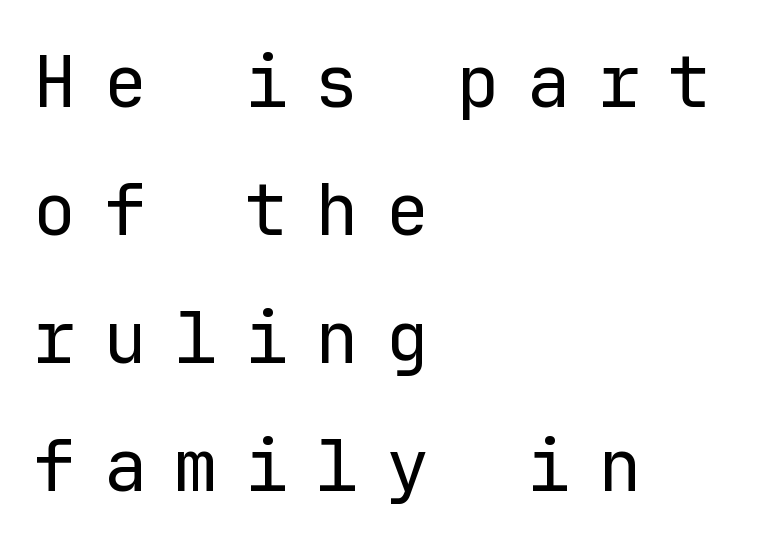
The tracking reads as deliberately expanded to a designer's eye. If you drew a ruler down the left edge, every line would touch it. Think of a typewriter: that constant character pitch is what you see here. Heft: none added — not bold. A clean baseline with only descenders dipping below it.
